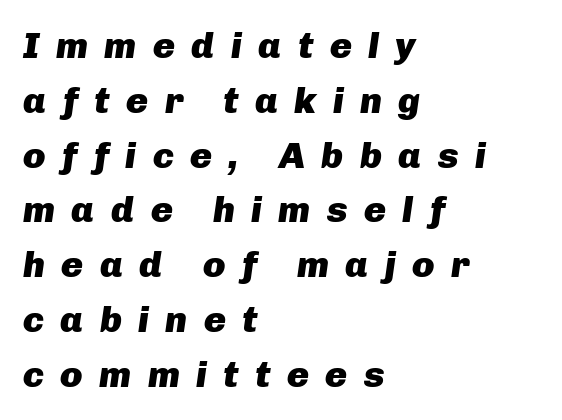
The image shows 37 px heavy type, italic (leaning right); set left-aligned, normal line spacing (1.48x), unusually wide letter spacing (+0.44 em), not underlined; low stroke contrast and a medium x-height.
